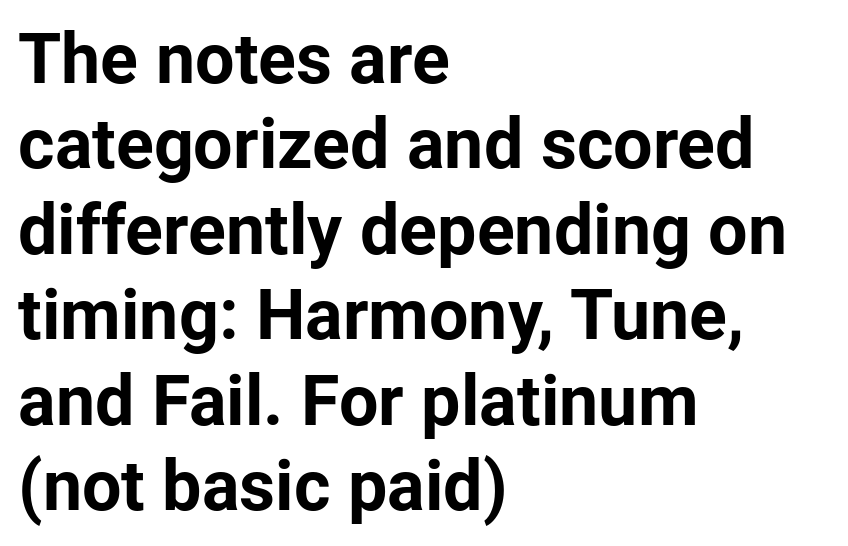
The gaps between neighbouring characters are ordinary and unremarkable. A roman cut, with each character standing at attention. Beneath every word, the page is bare. This rendering uses left alignment, leaving the right contour irregular. Each glyph is drawn with heavy, bold strokes.
